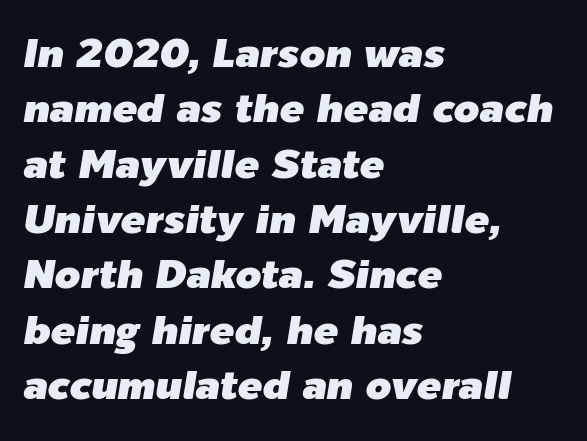
The image shows 41 px text type, italic (leaning right); set left-aligned, normal line spacing (1.35x), normal letter spacing, not underlined; low stroke contrast and a medium x-height.
